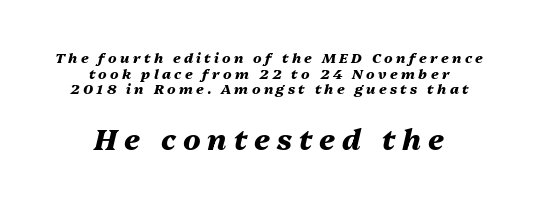
Q: Is the text bold? A: Yes.
Q: Is the text italic (slanted)? A: Yes, it leans right by about 13 degrees.
Q: Is the text underlined? A: No.
Q: How is the paragraph aligned? A: Centered.
Q: Is the spacing between letters normal or unusually wide? A: Unusually wide.
Q: Is the spacing between lines tight, normal or loose? A: Tight.
Q: Which block of text is set in a larger size, the first (top) or the second (bottom)? A: The second (bottom) one.
Q: Width (condensed, normal, or wide)? A: Normal.
Q: Stroke contrast? A: Medium.
Q: x-height? A: Medium.
Q: Monospaced? A: No.
